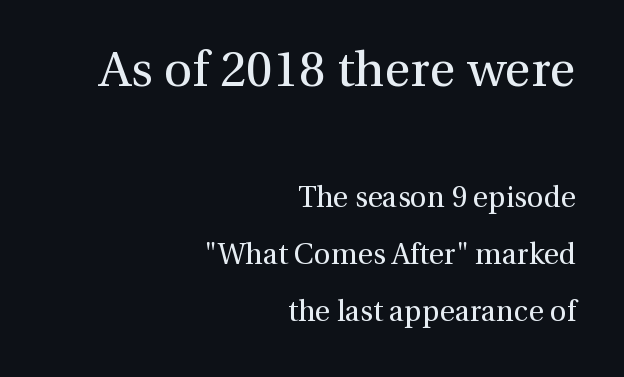
{"serif": "yes", "italic": "no", "bold": "no", "weight": "regular", "width": "normal", "x_height": "medium", "monospaced": "no", "underline": "no", "align": "right", "line_spacing": "loose", "line_spacing_ratio": 1.95, "letter_spacing": "normal", "letter_spacing_em": 0.0, "larger_block": "first", "size_ratio": 1.72, "glyph_px": 50}
